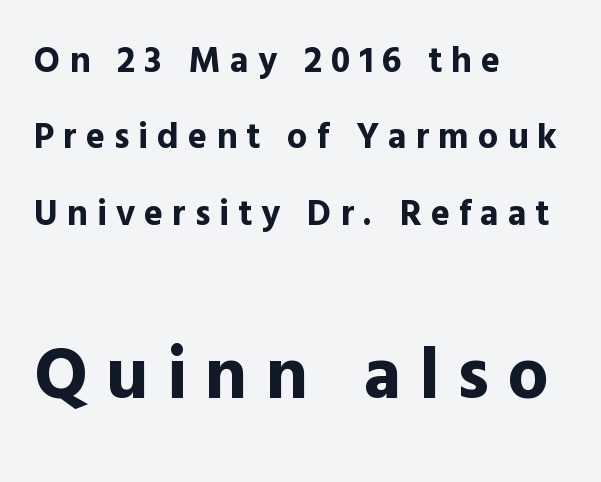
Q: Is the text bold? A: Yes.
Q: Is the text italic (slanted)? A: No, it is upright.
Q: Is the typeface a serif or a sans-serif typeface? A: Sans-serif.
Q: Is the text underlined? A: No.
Q: How is the paragraph aligned? A: Left-aligned.
Q: Is the spacing between letters normal or unusually wide? A: Unusually wide.
Q: Is the spacing between lines tight, normal or loose? A: Loose.
Q: Which block of text is set in a larger size, the first (top) or the second (bottom)? A: The second (bottom) one.
Q: Width (condensed, normal, or wide)? A: Normal.
Q: x-height? A: Medium.
Q: Monospaced? A: No.
